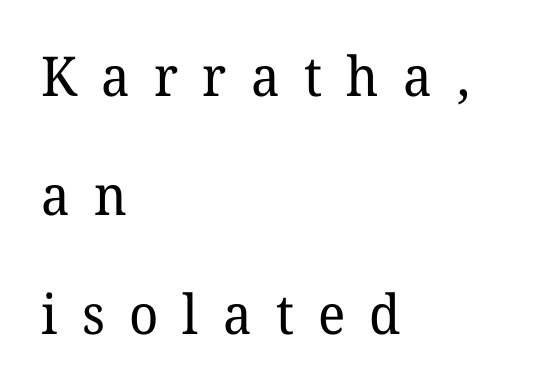
These lines stack with their left ends in a neat column. The area under the type is left untouched. A typesetter would call this proportional, since set widths differ per character. The passage shown is not bold in any degree. The type family on display is of the serif kind. In terms of leading, this rendering errs on the spacious side.
